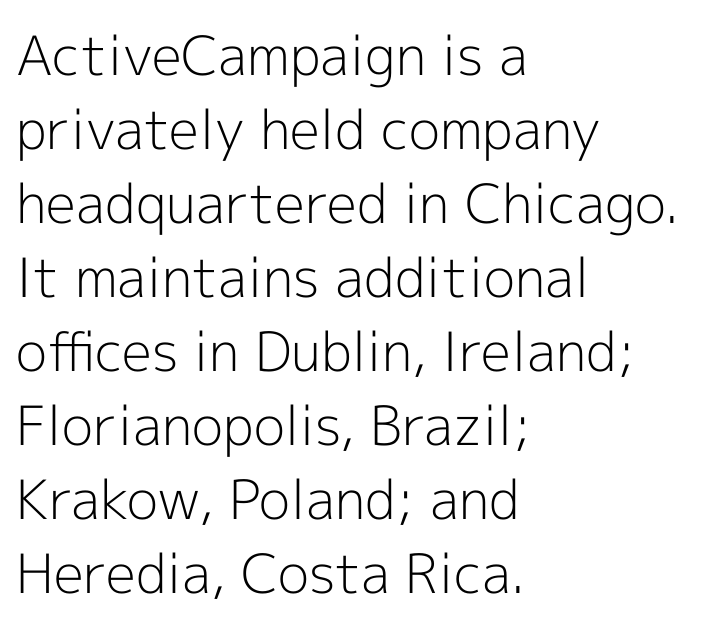
The image shows 54 px light sans-serif type, upright; set left-aligned, normal line spacing (1.37x), normal letter spacing, not underlined; a medium x-height.
